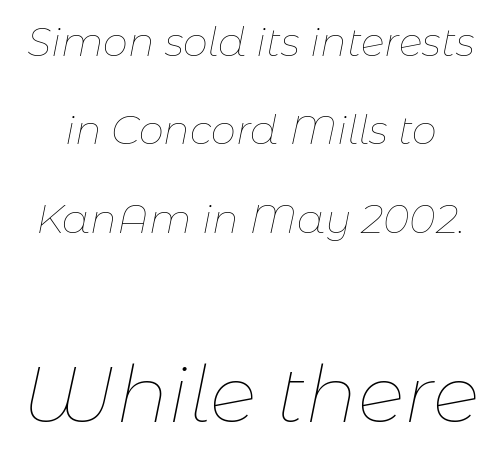
Q: Is the text bold? A: No.
Q: Is the text italic (slanted)? A: Yes, it leans right by about 11 degrees.
Q: Is the text underlined? A: No.
Q: Is the spacing between letters normal or unusually wide? A: Normal.
Q: Is the spacing between lines tight, normal or loose? A: Loose.
Q: Which block of text is set in a larger size, the first (top) or the second (bottom)? A: The second (bottom) one.
Q: Width (condensed, normal, or wide)? A: Normal.
Q: Stroke contrast? A: Low.
Q: x-height? A: Medium.
Q: Monospaced? A: No.
